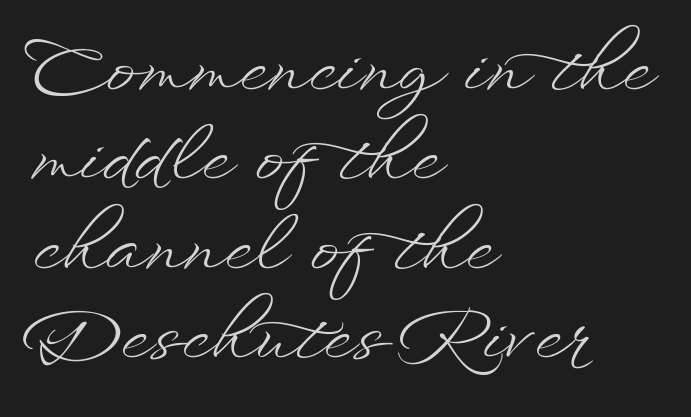
Q: Is the text bold? A: No.
Q: Is the text italic (slanted)? A: Yes.
Q: Is the text underlined? A: No.
Q: How is the paragraph aligned? A: Left-aligned.
Q: Is the spacing between letters normal or unusually wide? A: Normal.
Q: Width (condensed, normal, or wide)? A: Wide.
Q: Stroke contrast? A: Low.
Q: x-height? A: Small.
Q: Monospaced? A: No.
